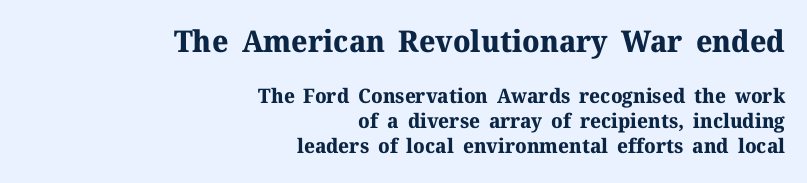
{"serif": "yes", "italic": "no", "bold": "yes", "weight": "bold", "width": "normal", "stroke_contrast": "medium", "x_height": "medium", "monospaced": "no", "underline": "no", "align": "right", "line_spacing": "normal", "line_spacing_ratio": 1.25, "letter_spacing": "normal", "letter_spacing_em": 0.0, "larger_block": "first", "size_ratio": 1.5, "glyph_px": 30}
